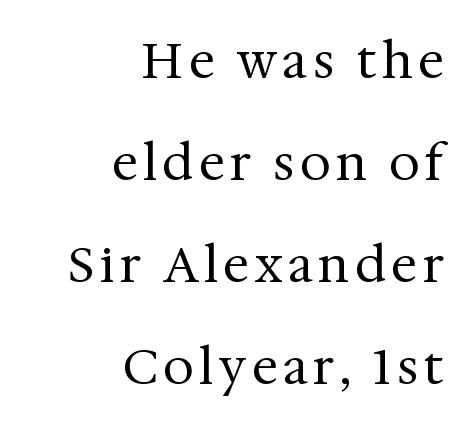
The image shows 49 px regular-weight serif type, upright; set right-aligned, loose line spacing (2.08x), not underlined; medium stroke contrast and a medium x-height.
